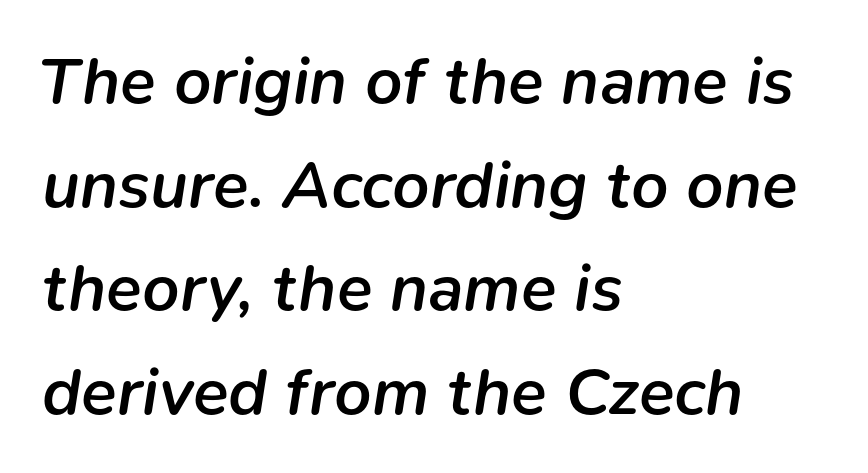
Line starts are locked; line ends wander. Whoever set this chose a conventional vertical rhythm. Note the varied advance widths — an 'i' is clearly narrower than an 'm'. The horizontal fit of the characters is conventional and even.
